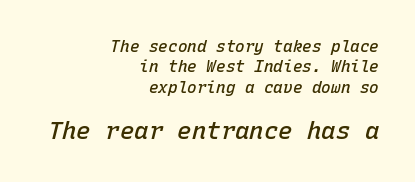
Q: Is the text bold? A: Semi-bold.
Q: Is the text italic (slanted)? A: Yes, it leans right by about 15 degrees.
Q: Is the text underlined? A: No.
Q: How is the paragraph aligned? A: Right-aligned.
Q: Is the spacing between letters normal or unusually wide? A: Normal.
Q: Is the spacing between lines tight, normal or loose? A: Normal.
Q: Which block of text is set in a larger size, the first (top) or the second (bottom)? A: The second (bottom) one.
